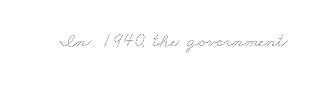
The image shows 20 px text type; set normal letter spacing, not underlined.
